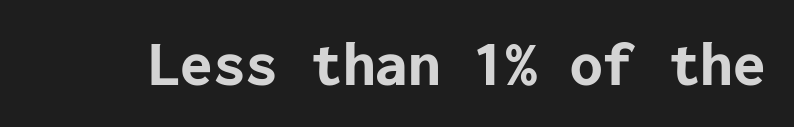
The image shows 65 px bold sans-serif type, upright; set normal letter spacing, not underlined; low stroke contrast and a medium x-height.
